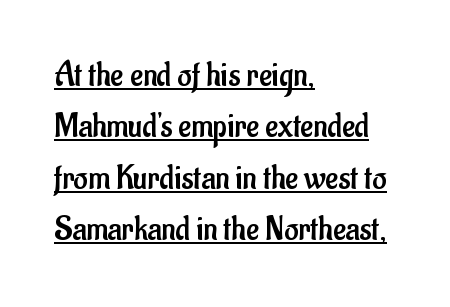
The image shows 35 px regular-weight, condensed sans-serif type, upright; set left-aligned, normal line spacing (1.47x), normal letter spacing, underlined; low stroke contrast and a small x-height.
